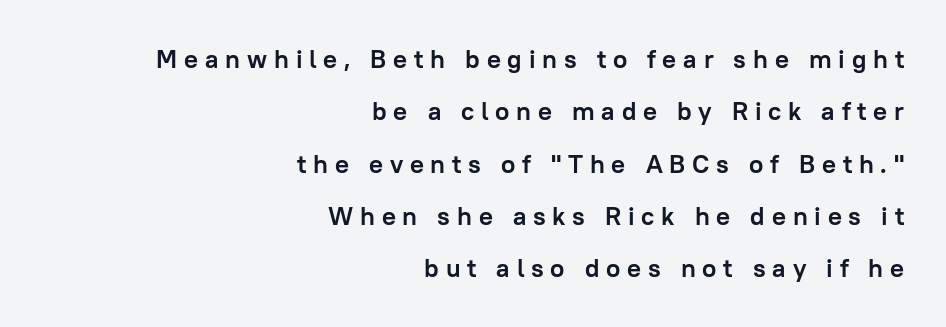
{"italic": "no", "bold": "yes", "underline": "no", "align": "right", "line_spacing": "loose", "line_spacing_ratio": 2.01, "letter_spacing": "wide", "letter_spacing_em": 0.26, "glyph_px": 26}
